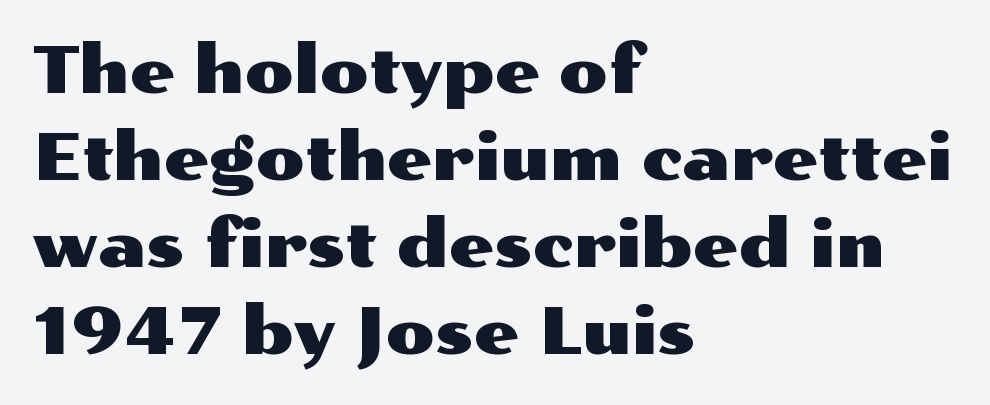
Q: Is the text italic (slanted)? A: No, it is upright.
Q: Is the typeface a serif or a sans-serif typeface? A: Sans-serif.
Q: Is the text underlined? A: No.
Q: How is the paragraph aligned? A: Left-aligned.
Q: Is the spacing between letters normal or unusually wide? A: Normal.
Q: Is the spacing between lines tight, normal or loose? A: Normal.
Q: Width (condensed, normal, or wide)? A: Wide.
Q: Stroke contrast? A: Medium.
Q: x-height? A: Medium.
Q: Monospaced? A: No.
